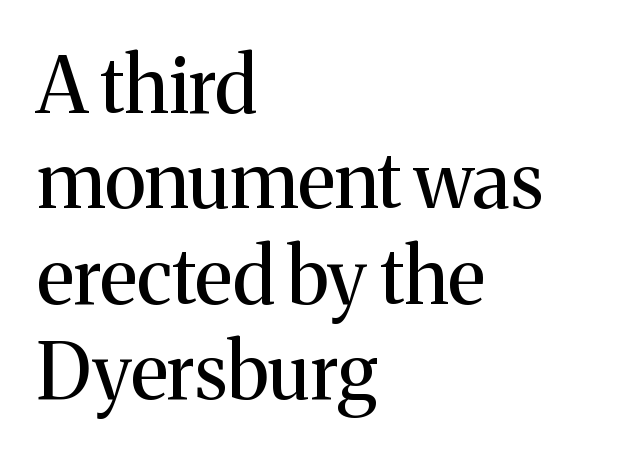
Honestly, there is no underline to notice here at all. The characters are drawn with everyday or finer stroke widths. The setting favours the left margin, as ordinary paragraphs usually do. Designer's note — italics off, roman on.
